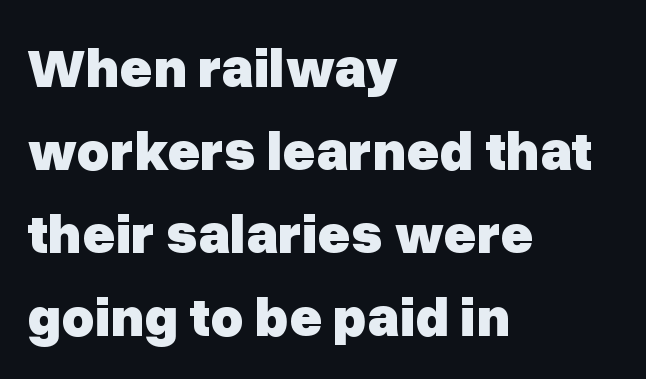
The image shows 56 px heavy sans-serif type, upright; set left-aligned, normal line spacing (1.48x), normal letter spacing, not underlined; low stroke contrast and a medium x-height.
